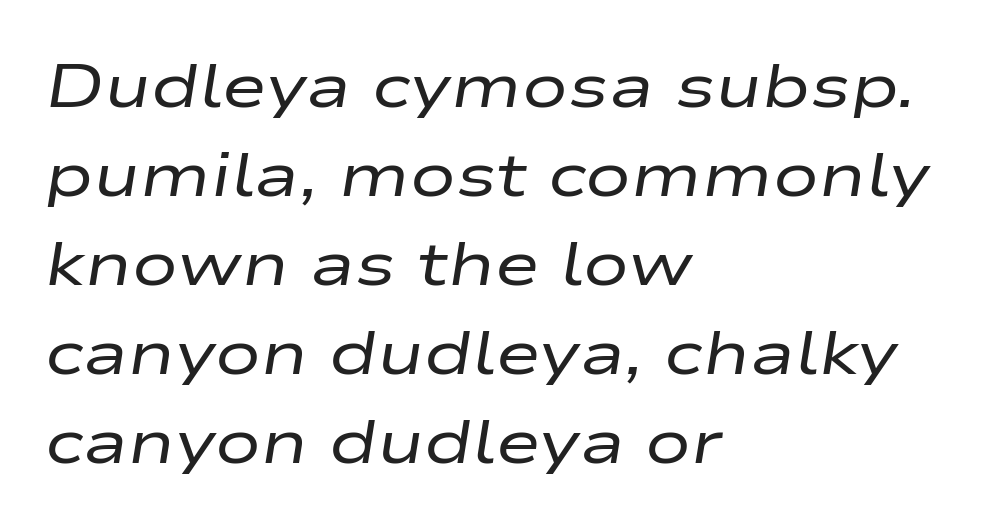
The image shows 61 px regular-weight, wide type, italic (leaning right); set left-aligned, normal line spacing (1.46x), normal letter spacing, not underlined; low stroke contrast and a medium x-height.
